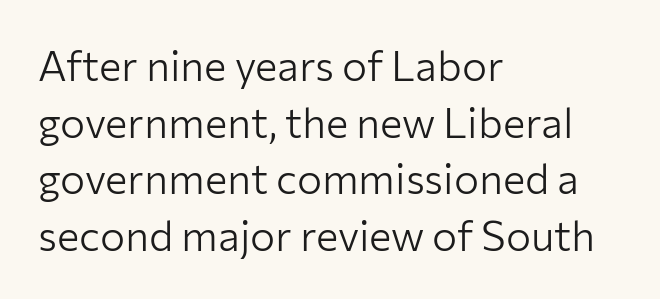
{"serif": "no", "italic": "no", "bold": "no", "weight": "light", "width": "normal", "stroke_contrast": "low", "x_height": "medium", "monospaced": "no", "underline": "no", "align": "left", "line_spacing": "normal", "line_spacing_ratio": 1.35, "letter_spacing": "normal", "letter_spacing_em": 0.0, "glyph_px": 42}
